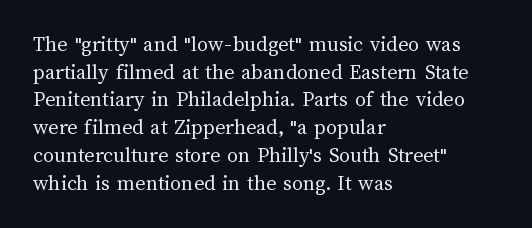
Q: Is the text bold? A: No.
Q: Is the text italic (slanted)? A: No, it is upright.
Q: Is the text underlined? A: No.
Q: How is the paragraph aligned? A: Left-aligned.
Q: Is the spacing between letters normal or unusually wide? A: Normal.
Q: Is the spacing between lines tight, normal or loose? A: Normal.
